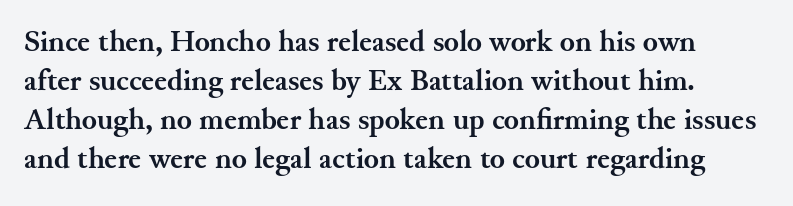
{"serif": "yes", "italic": "no", "bold": "yes", "weight": "semibold", "width": "normal", "stroke_contrast": "medium", "x_height": "small", "monospaced": "no", "underline": "no", "line_spacing": "normal", "line_spacing_ratio": 1.26, "letter_spacing": "normal", "letter_spacing_em": 0.0, "glyph_px": 31}
